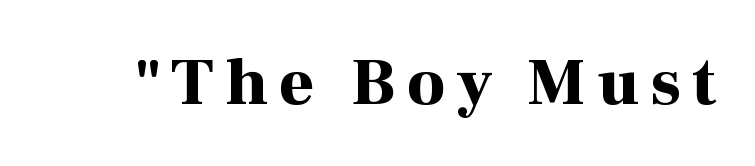
Q: Is the text bold? A: Yes.
Q: Is the text italic (slanted)? A: No, it is upright.
Q: Is the typeface a serif or a sans-serif typeface? A: Serif.
Q: Is the text underlined? A: No.
Q: Width (condensed, normal, or wide)? A: Normal.
Q: Stroke contrast? A: High.
Q: x-height? A: Medium.
Q: Monospaced? A: No.
